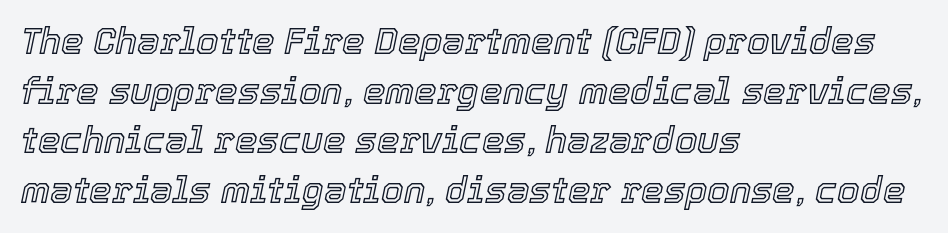
The image shows 36 px text type, italic (leaning right); set left-aligned, normal line spacing (1.38x), normal letter spacing, not underlined; a medium x-height.
